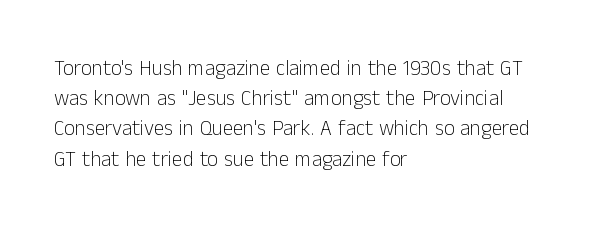
The image shows 21 px text type, upright; set left-aligned, normal line spacing (1.44x), normal letter spacing, not underlined.
